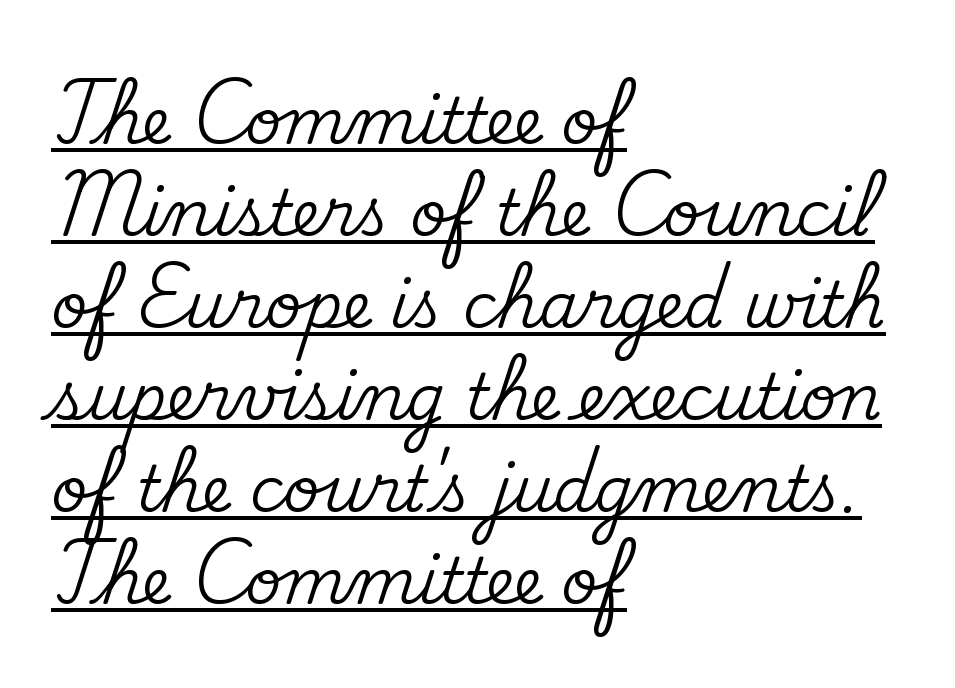
The image shows 63 px text type; set left-aligned, normal line spacing (1.46x), normal letter spacing, underlined; medium stroke contrast and a small x-height.
